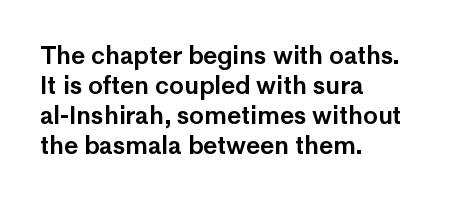
The image shows 24 px text type, upright; set left-aligned, normal line spacing (1.25x), normal letter spacing, not underlined.
